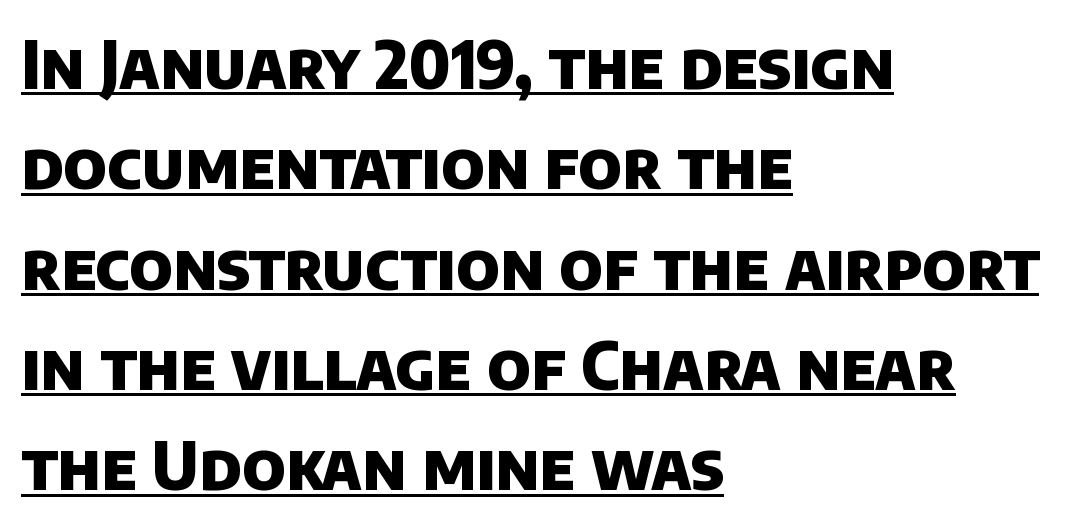
Q: Is the text bold? A: Yes.
Q: Is the typeface a serif or a sans-serif typeface? A: Sans-serif.
Q: Is the text underlined? A: Yes.
Q: How is the paragraph aligned? A: Left-aligned.
Q: Is the spacing between letters normal or unusually wide? A: Normal.
Q: Is the spacing between lines tight, normal or loose? A: Normal.
Q: Width (condensed, normal, or wide)? A: Normal.
Q: Stroke contrast? A: Low.
Q: x-height? A: Large.
Q: Monospaced? A: No.
